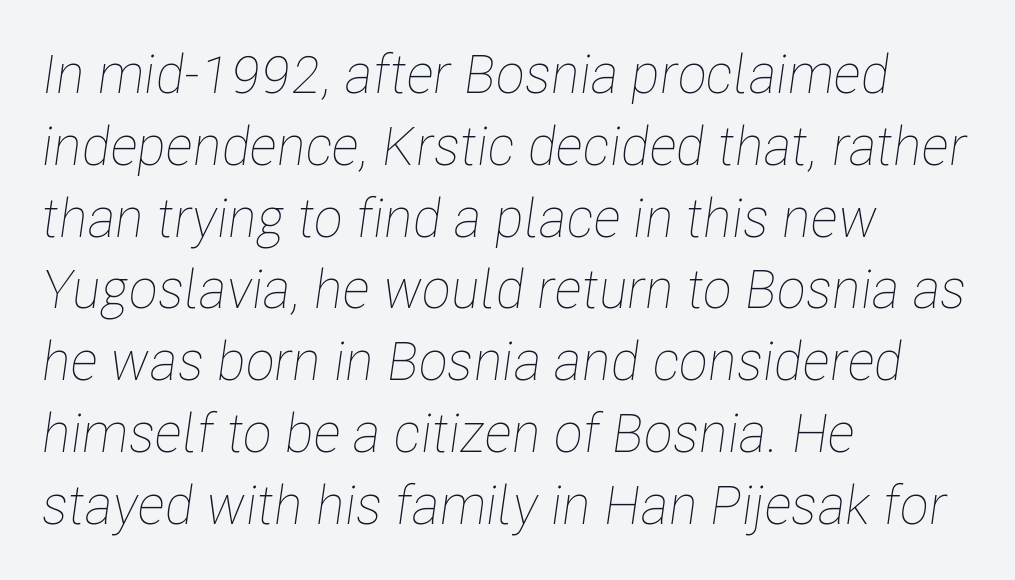
{"italic": "yes", "lean": "right", "slant_degrees": 8, "bold": "no", "weight": "thin", "width": "condensed", "stroke_contrast": "low", "x_height": "medium", "monospaced": "no", "underline": "no", "align": "left", "line_spacing": "normal", "line_spacing_ratio": 1.33, "letter_spacing": "normal", "letter_spacing_em": 0.0, "glyph_px": 54}
